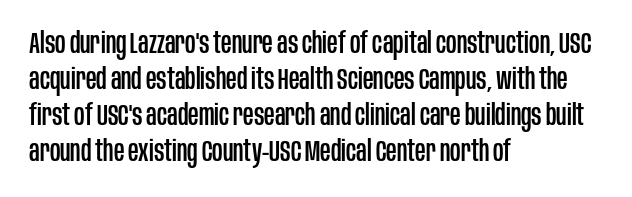
{"serif": "no", "italic": "no", "width": "condensed", "stroke_contrast": "low", "x_height": "large", "monospaced": "no", "underline": "no", "align": "left", "line_spacing_ratio": 1.24, "letter_spacing": "normal", "letter_spacing_em": 0.0, "glyph_px": 29}
